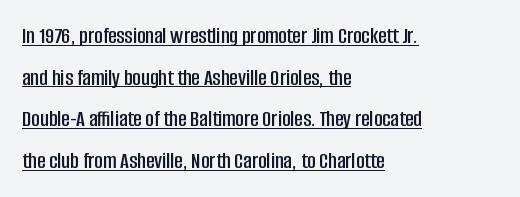
Q: Is the text italic (slanted)? A: No, it is upright.
Q: Is the text underlined? A: Yes.
Q: How is the paragraph aligned? A: Left-aligned.
Q: Is the spacing between letters normal or unusually wide? A: Normal.
